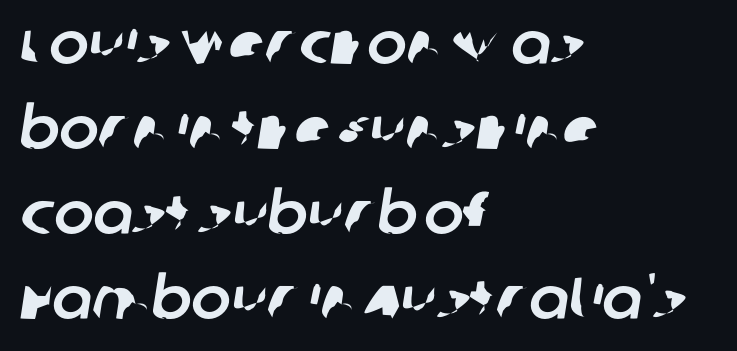
Regarding leading, the lines here are spaced in the standard way. To sum up the face: it is a sans, with no serifs. The face used here is proportionally spaced, like ordinary book or web type. Words appear dense and cohesive because spacing is normal.
